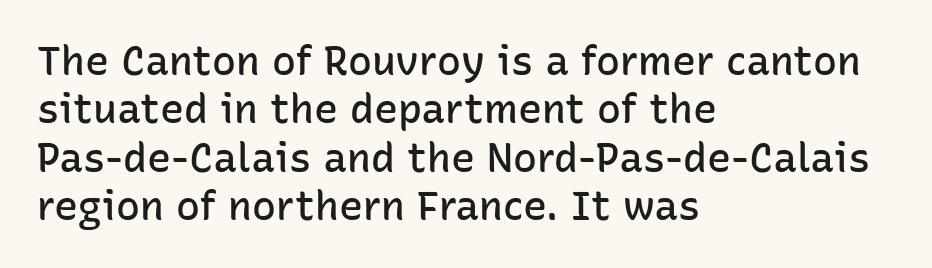
{"serif": "no", "italic": "no", "bold": "semi", "weight": "semibold", "width": "normal", "stroke_contrast": "low", "x_height": "medium", "monospaced": "no", "underline": "no", "align": "left", "line_spacing_ratio": 1.21, "letter_spacing": "normal", "letter_spacing_em": 0.0, "glyph_px": 40}
